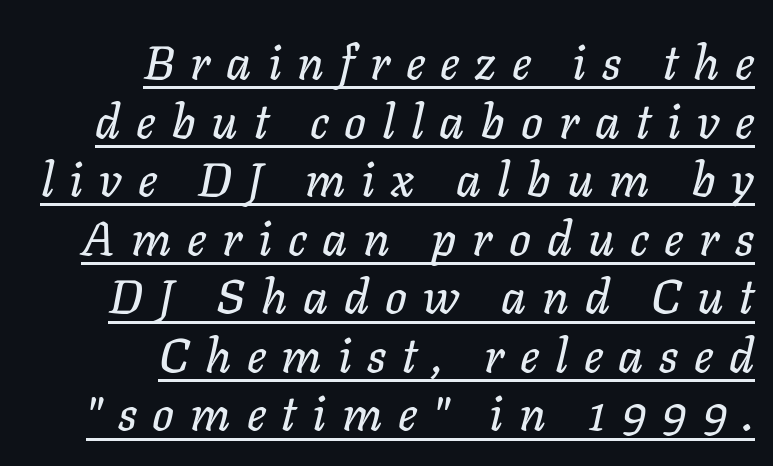
The image shows 48 px text type, italic (leaning right); set right-aligned, line spacing 1.22x, unusually wide letter spacing (+0.33 em), underlined; low stroke contrast and a medium x-height.
